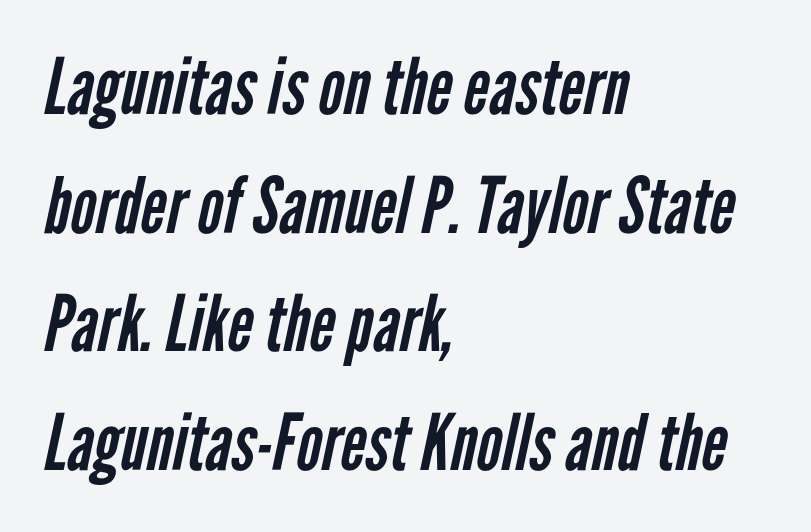
No extra tracking has been applied to these lines. Letters have the restrained weight of plain body copy at most. I'd call this a sans setting — the letters go barefoot. Character widths vary here, with narrow letters taking less room than wide ones. Descender tails drop into unmarked territory.
